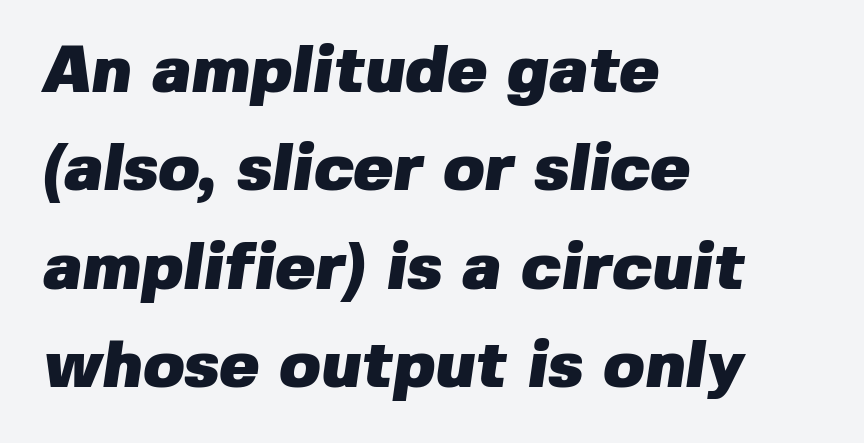
The image shows 67 px heavy sans-serif type; set left-aligned, normal line spacing (1.47x), normal letter spacing, not underlined; low stroke contrast and a medium x-height.
